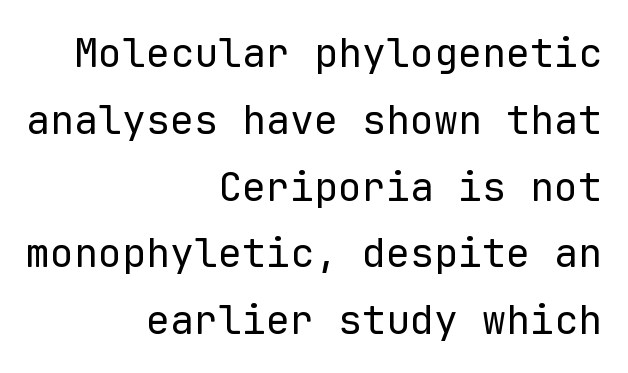
Only glyphs here, with clear space below each row. The weight would be labelled regular, book, light, or lighter still. Tracking value appears to be zero — textbook default spacing. The setting favours the right margin, as signatures and pull-quotes sometimes do. The face used here is a sans, in the tradition of grotesques and geometrics. Monospaced: the letters line up in strict vertical columns.
